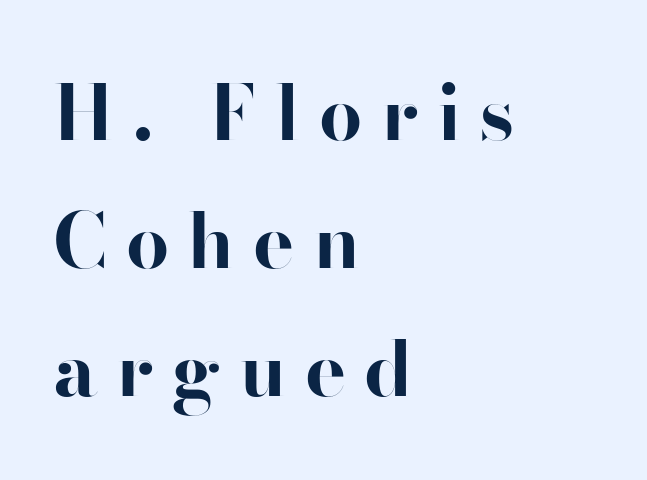
{"serif": "no", "italic": "no", "bold": "yes", "weight": "bold", "width": "normal", "stroke_contrast": "high", "x_height": "small", "monospaced": "no", "underline": "no", "align": "left", "line_spacing": "normal", "line_spacing_ratio": 1.66, "letter_spacing": "wide", "letter_spacing_em": 0.24, "glyph_px": 77}
